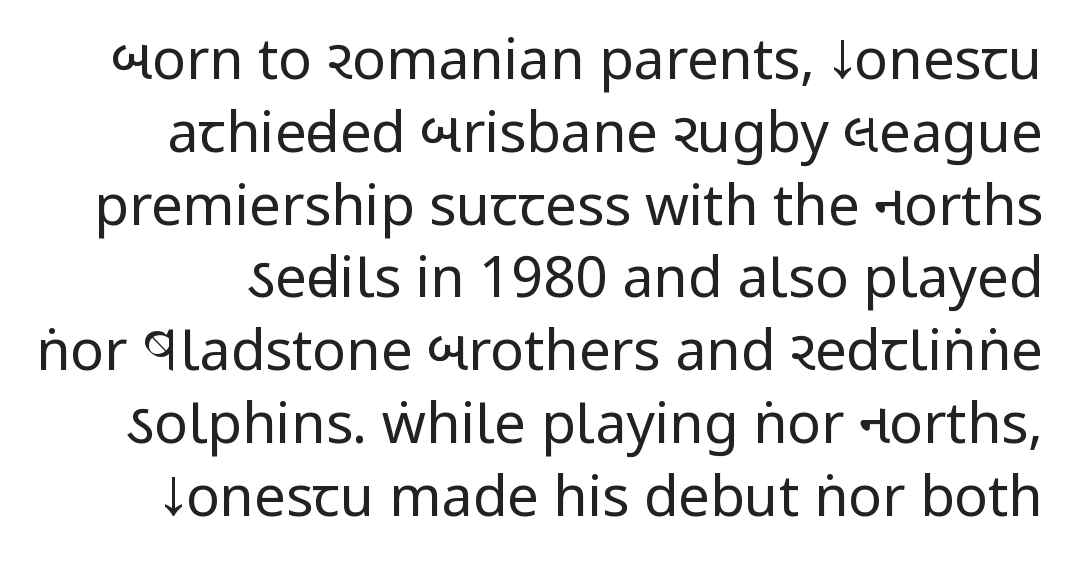
{"serif": "no", "italic": "no", "bold": "no", "weight": "regular", "width": "condensed", "stroke_contrast": "low", "x_height": "large", "monospaced": "no", "underline": "no", "line_spacing": "normal", "line_spacing_ratio": 1.3, "letter_spacing": "normal", "letter_spacing_em": 0.0, "glyph_px": 56}
